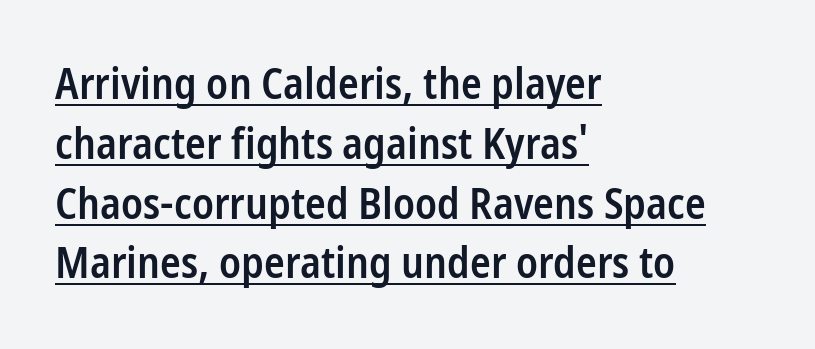
Rendered with straight, roman letterforms. Honestly, the row spacing looks completely unremarkable. Heft: intermediate — a semibold. Does the copy run flush right? No — it runs flush left.
